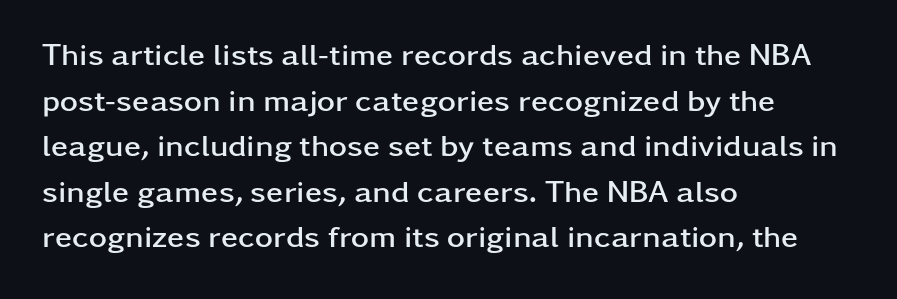
{"serif": "no", "italic": "no", "bold": "yes", "weight": "semibold", "width": "wide", "stroke_contrast": "low", "x_height": "medium", "monospaced": "no", "underline": "no", "align": "left", "line_spacing": "normal", "line_spacing_ratio": 1.47, "letter_spacing": "normal", "letter_spacing_em": 0.0, "glyph_px": 31}
